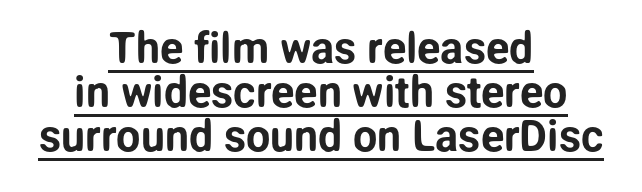
The image shows 43 px sans-serif type, upright; set centered, tight line spacing (1.02x), normal letter spacing, underlined; low stroke contrast and a medium x-height.
